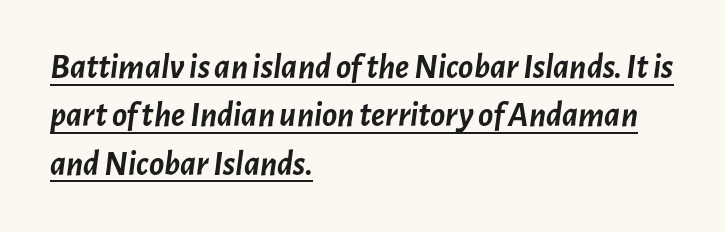
The image shows 35 px semibold type, italic (leaning right); set left-aligned, normal line spacing (1.38x), normal letter spacing, underlined; low stroke contrast and a medium x-height.
